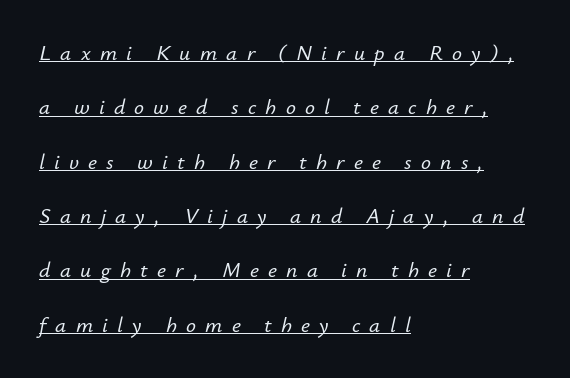
Teacher's note: observe the even left margin — that is flush-left alignment. Caption: lettering with a line underneath. Leading is clearly above the norm, producing a sparse column. Tall strokes in this sample are angled rather than plumb. The horizontal fit of the characters is loose and conspicuously gappy.
